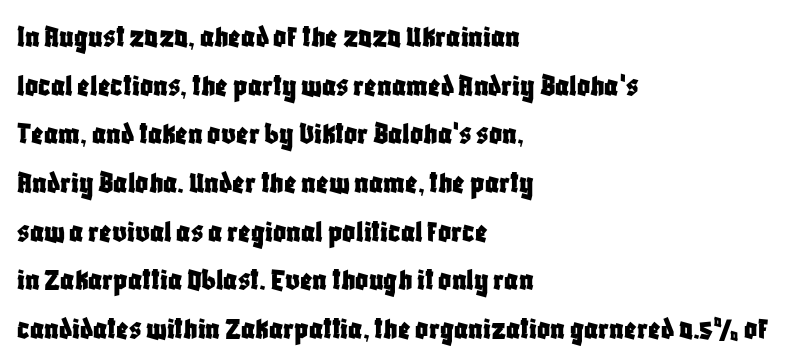
The image shows 32 px condensed sans-serif type, upright; set left-aligned, normal line spacing (1.52x), normal letter spacing, not underlined; low stroke contrast and a large x-height.
